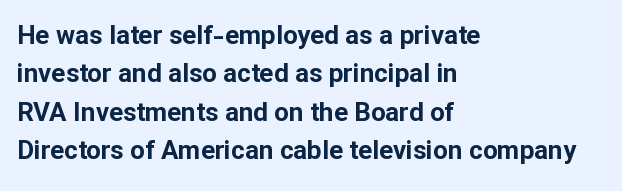
The image shows 26 px bold type, upright; set left-aligned, normal line spacing (1.48x), normal letter spacing, not underlined.
